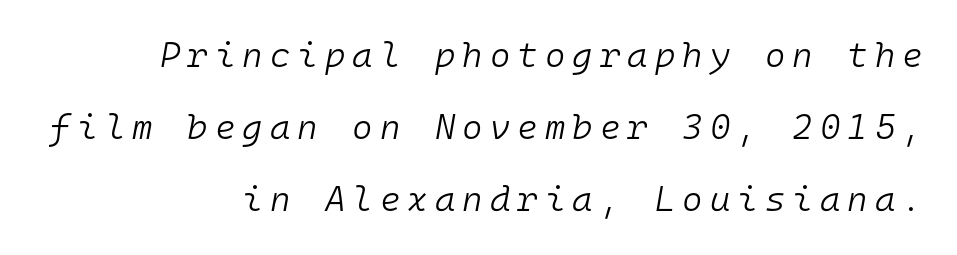
Q: Is the text bold? A: No.
Q: Is the text italic (slanted)? A: Yes, it leans right by about 10 degrees.
Q: Is the text underlined? A: No.
Q: How is the paragraph aligned? A: Right-aligned.
Q: Is the spacing between letters normal or unusually wide? A: Unusually wide.
Q: Is the spacing between lines tight, normal or loose? A: Loose.
Q: Width (condensed, normal, or wide)? A: Normal.
Q: Stroke contrast? A: Low.
Q: x-height? A: Medium.
Q: Monospaced? A: Yes.
